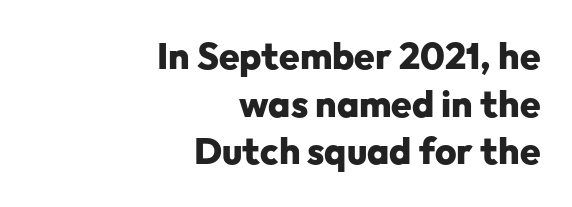
The image shows 37 px heavy sans-serif type, upright; set right-aligned, normal line spacing (1.29x), normal letter spacing, not underlined; low stroke contrast and a medium x-height.
